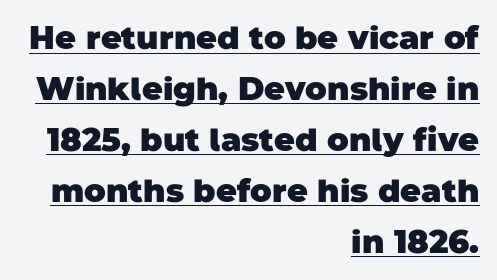
Q: Is the text bold? A: Yes.
Q: Is the typeface a serif or a sans-serif typeface? A: Sans-serif.
Q: Is the text underlined? A: Yes.
Q: How is the paragraph aligned? A: Right-aligned.
Q: Is the spacing between letters normal or unusually wide? A: Normal.
Q: Is the spacing between lines tight, normal or loose? A: Normal.
Q: Width (condensed, normal, or wide)? A: Normal.
Q: Stroke contrast? A: Low.
Q: x-height? A: Large.
Q: Monospaced? A: No.
